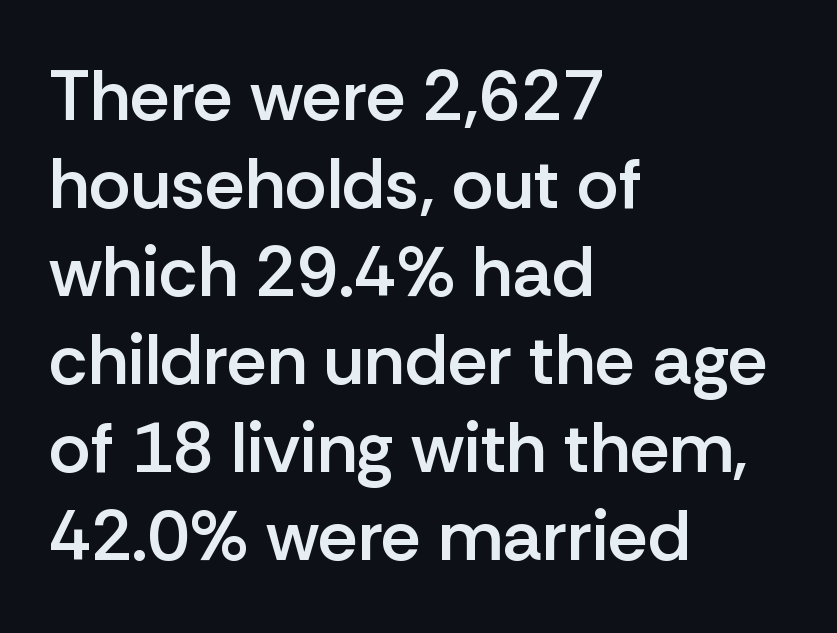
Lines of text with bare space underneath. A sans-serif font was chosen for this passage. You could not count columns in this text — the font is proportionally spaced. Caption: standard tracking, unaltered.
